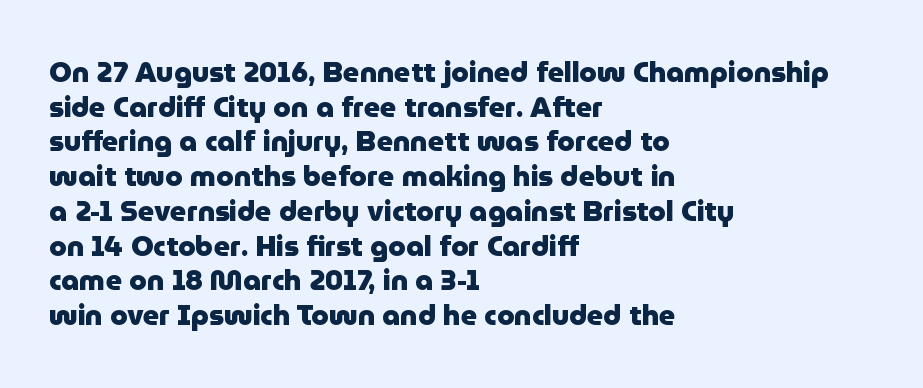
The image shows 28 px heavy sans-serif type, upright; set left-aligned, line spacing 1.24x, normal letter spacing, not underlined; low stroke contrast and a medium x-height.
